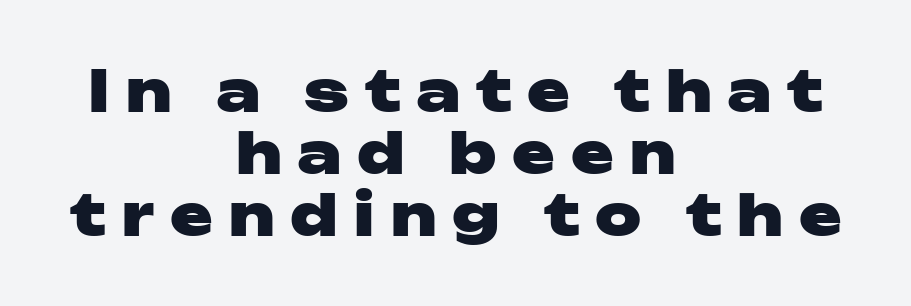
Q: Is the text bold? A: Yes.
Q: Is the text italic (slanted)? A: No, it is upright.
Q: Is the typeface a serif or a sans-serif typeface? A: Sans-serif.
Q: Is the text underlined? A: No.
Q: How is the paragraph aligned? A: Centered.
Q: Is the spacing between letters normal or unusually wide? A: Unusually wide.
Q: Is the spacing between lines tight, normal or loose? A: Tight.
Q: Width (condensed, normal, or wide)? A: Wide.
Q: Stroke contrast? A: Low.
Q: x-height? A: Medium.
Q: Monospaced? A: No.
